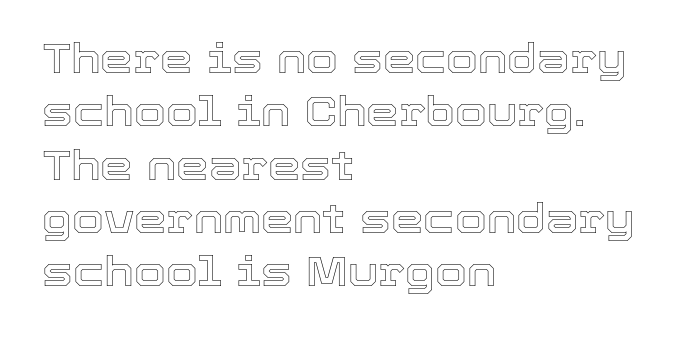
The glyphs are unaccompanied by any horizontal stroke below them. Nope, not italic — everything's standing straight. The line-height multiplier appears to be the usual default. Compared with a centered layout, this one pins lines to the left instead. Spacing verdict: proportional, widths tailored to each character.
